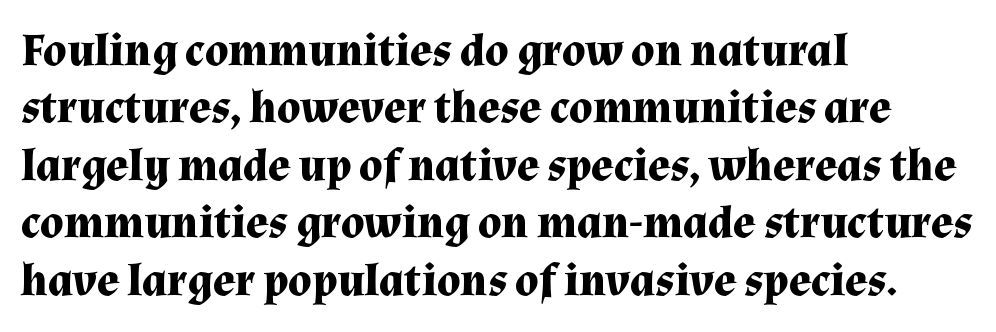
The image shows 46 px bold serif type, upright; set left-aligned, normal line spacing (1.25x), normal letter spacing, not underlined; medium stroke contrast and a medium x-height.
